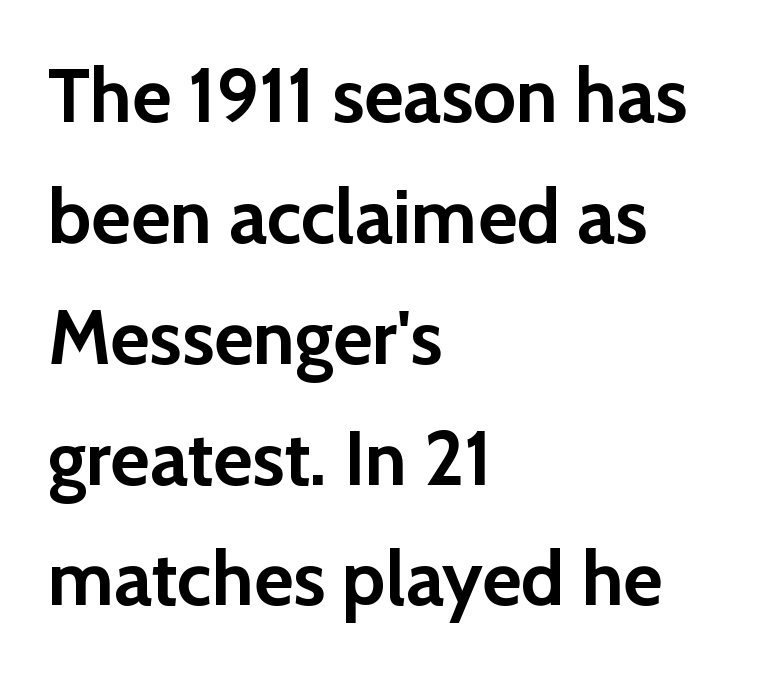
The image shows 76 px semibold sans-serif type, upright; set left-aligned, normal line spacing (1.59x), normal letter spacing, not underlined; low stroke contrast and a medium x-height.
